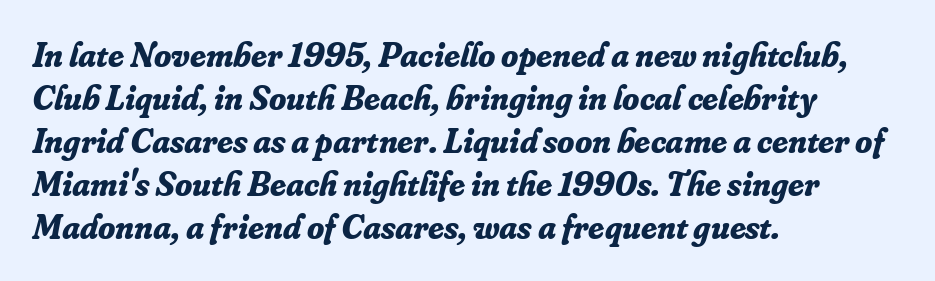
{"serif": "yes", "italic": "yes", "lean": "right", "slant_degrees": 16, "bold": "yes", "weight": "bold", "width": "normal", "stroke_contrast": "low", "x_height": "small", "monospaced": "no", "underline": "no", "align": "left", "line_spacing_ratio": 1.23, "letter_spacing": "normal", "letter_spacing_em": 0.0, "glyph_px": 35}
